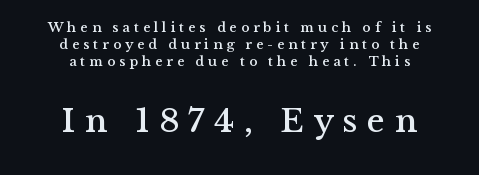
Upright lettering throughout. Honestly, there is no underline to notice here at all. Which chunk is bigger? The second one — the bottom block dwarfs the top. Visually the block forms a symmetrical silhouette, jagged on both flanks. Looks like regular typesetting: each glyph gets only the width it needs.
